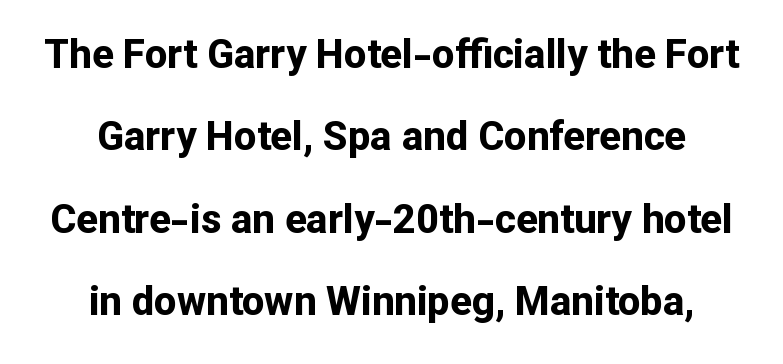
The image shows 40 px bold sans-serif type, upright; set centered, loose line spacing (2.06x), normal letter spacing, not underlined; low stroke contrast and a medium x-height.
